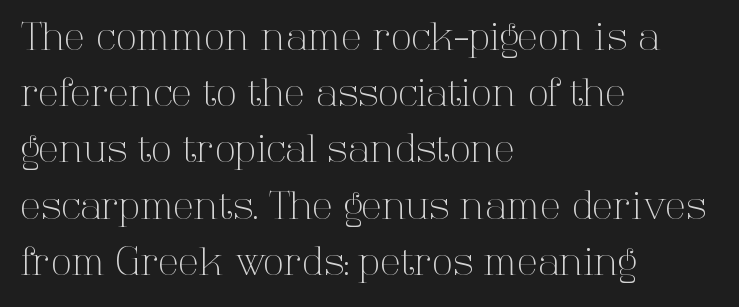
The image shows 38 px light serif type, upright; set left-aligned, normal line spacing (1.48x), normal letter spacing, not underlined; high stroke contrast and a medium x-height.
